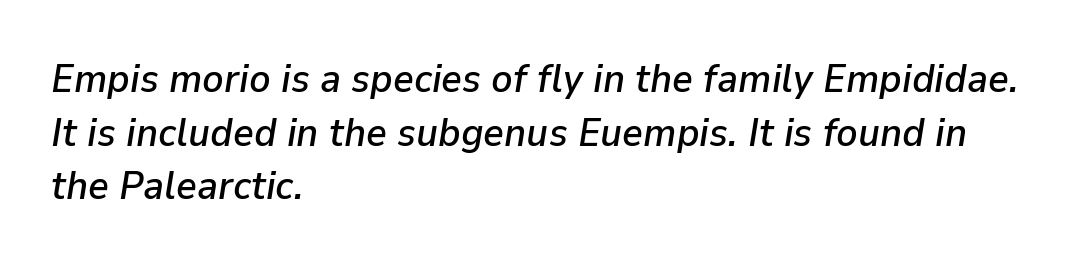
Q: Is the text italic (slanted)? A: Yes, it leans right by about 9 degrees.
Q: Is the text underlined? A: No.
Q: How is the paragraph aligned? A: Left-aligned.
Q: Is the spacing between letters normal or unusually wide? A: Normal.
Q: Is the spacing between lines tight, normal or loose? A: Normal.
Q: Width (condensed, normal, or wide)? A: Normal.
Q: Stroke contrast? A: Low.
Q: x-height? A: Medium.
Q: Monospaced? A: No.
